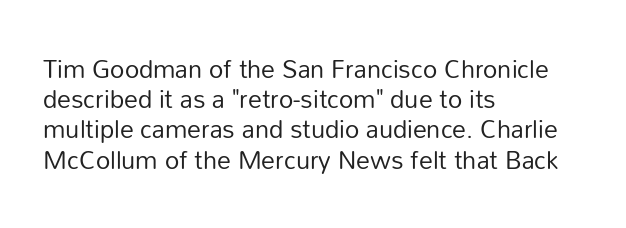
The image shows 25 px text type, upright; set left-aligned, line spacing 1.21x, normal letter spacing, not underlined.
